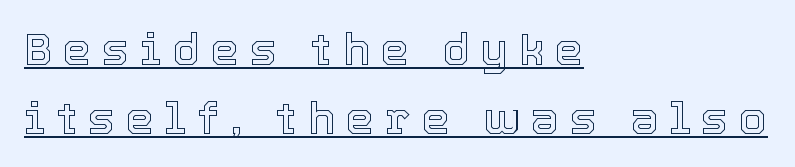
Q: Is the text italic (slanted)? A: No, it is upright.
Q: Is the text underlined? A: Yes.
Q: How is the paragraph aligned? A: Left-aligned.
Q: Is the spacing between letters normal or unusually wide? A: Unusually wide.
Q: Is the spacing between lines tight, normal or loose? A: Normal.
Q: Width (condensed, normal, or wide)? A: Normal.
Q: x-height? A: Medium.
Q: Monospaced? A: No.
